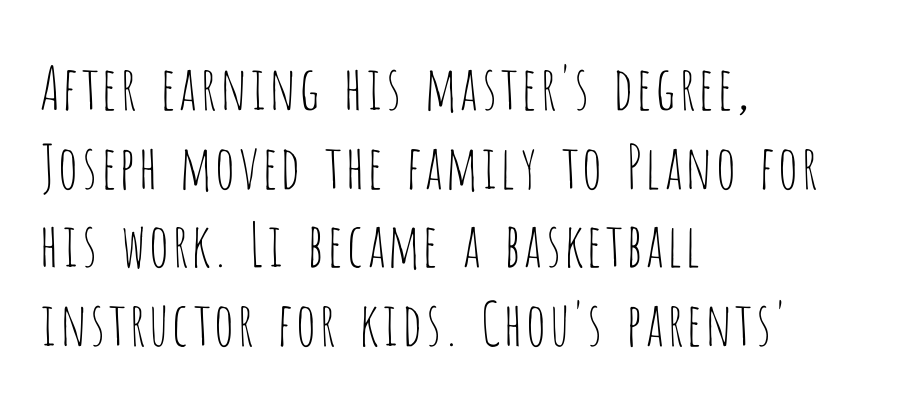
The image shows 60 px thin, condensed sans-serif type, upright; set left-aligned, normal line spacing (1.31x), normal letter spacing, not underlined; low stroke contrast and a large x-height.
